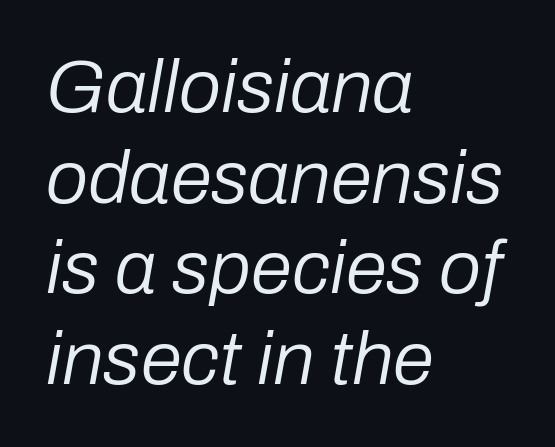
Check under the words: just untouched page. The characters are drawn with everyday or finer stroke widths. Teacher's note: observe the even left margin — that is flush-left alignment. The passage shown is typed in a proportional face where columns would drift. A typesetter would call this zero additional tracking.
